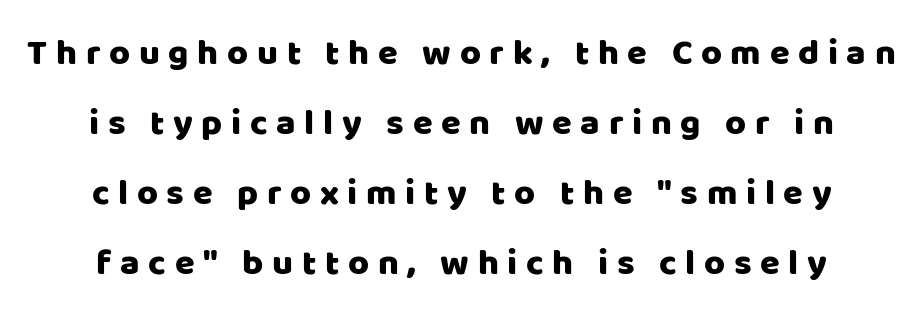
{"serif": "no", "italic": "no", "width": "normal", "stroke_contrast": "low", "x_height": "large", "monospaced": "no", "underline": "no", "align": "center", "line_spacing": "loose", "line_spacing_ratio": 1.94, "letter_spacing": "wide", "letter_spacing_em": 0.24, "glyph_px": 36}
